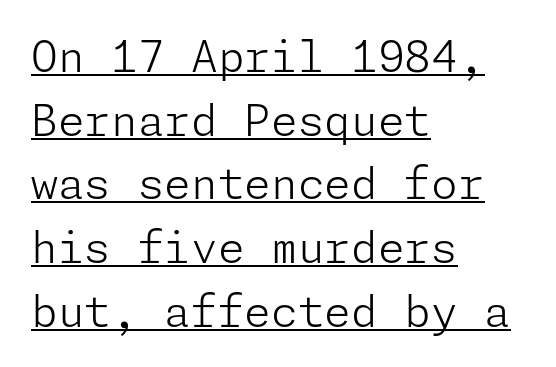
{"serif": "no", "italic": "no", "bold": "no", "weight": "light", "width": "normal", "stroke_contrast": "low", "x_height": "medium", "underline": "yes", "align": "left", "line_spacing": "normal", "line_spacing_ratio": 1.48, "letter_spacing": "normal", "letter_spacing_em": 0.0, "glyph_px": 43}
